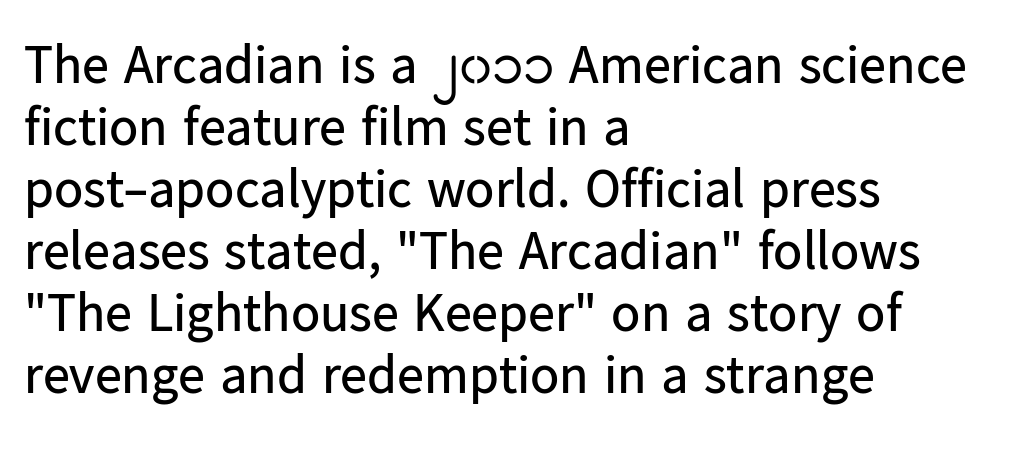
Q: Is the text bold? A: No.
Q: Is the text italic (slanted)? A: No, it is upright.
Q: Is the typeface a serif or a sans-serif typeface? A: Sans-serif.
Q: Is the text underlined? A: No.
Q: How is the paragraph aligned? A: Left-aligned.
Q: Is the spacing between letters normal or unusually wide? A: Normal.
Q: Is the spacing between lines tight, normal or loose? A: Tight.
Q: Width (condensed, normal, or wide)? A: Normal.
Q: Stroke contrast? A: Low.
Q: x-height? A: Medium.
Q: Monospaced? A: No.
